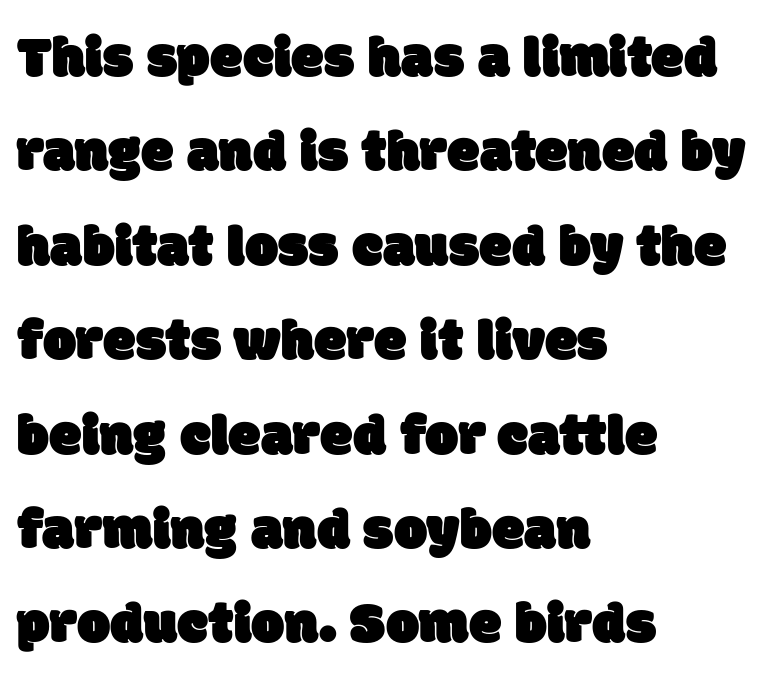
{"serif": "no", "width": "normal", "stroke_contrast": "low", "x_height": "large", "monospaced": "no", "underline": "no", "align": "left", "line_spacing": "normal", "line_spacing_ratio": 1.6, "letter_spacing": "normal", "letter_spacing_em": 0.0, "glyph_px": 59}
